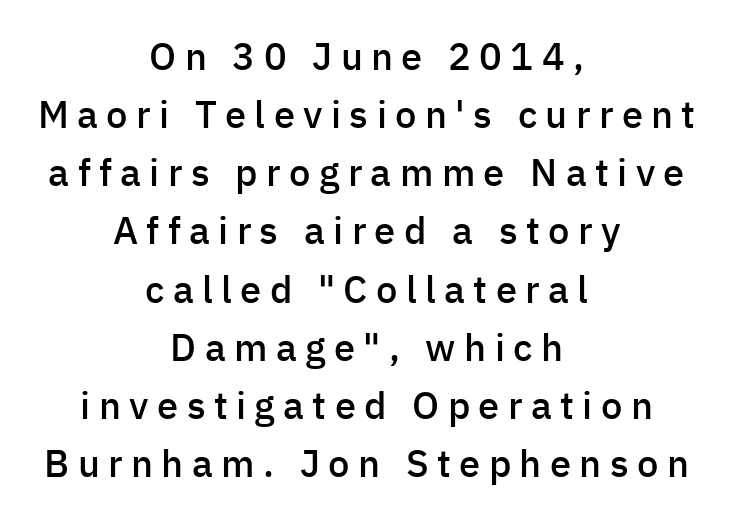
The image shows 38 px semibold sans-serif type, upright; set centered, normal line spacing (1.53x), unusually wide letter spacing (+0.22 em), not underlined; low stroke contrast and a medium x-height.
